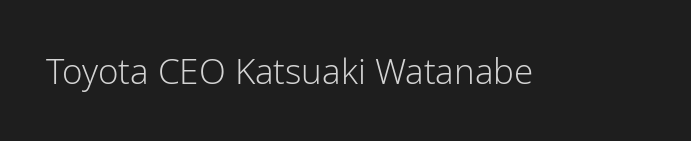
The image shows 35 px light sans-serif type, upright; set normal letter spacing, not underlined; low stroke contrast and a medium x-height.
